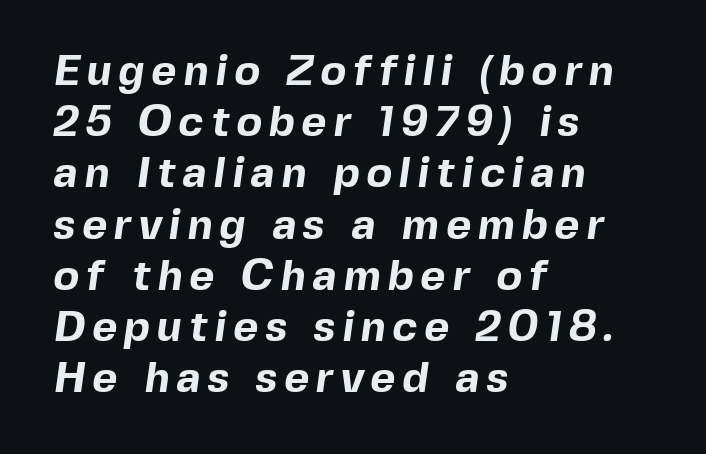
{"serif": "no", "bold": "yes", "weight": "bold", "width": "normal", "x_height": "medium", "monospaced": "no", "underline": "no", "align": "left", "line_spacing_ratio": 1.19, "glyph_px": 43}
